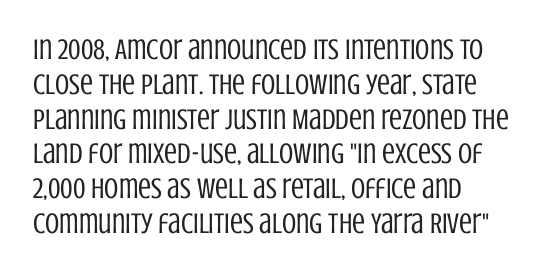
Q: Is the text bold? A: No.
Q: Is the text italic (slanted)? A: No, it is upright.
Q: Is the typeface a serif or a sans-serif typeface? A: Sans-serif.
Q: Is the text underlined? A: No.
Q: How is the paragraph aligned? A: Left-aligned.
Q: Is the spacing between letters normal or unusually wide? A: Normal.
Q: Width (condensed, normal, or wide)? A: Condensed.
Q: Stroke contrast? A: Low.
Q: x-height? A: Large.
Q: Monospaced? A: No.
